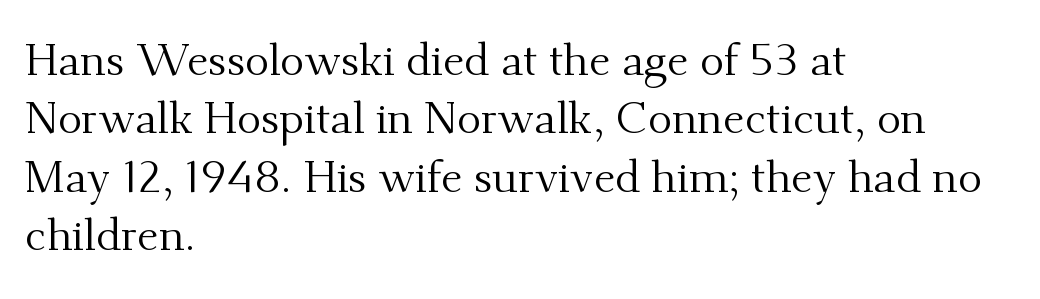
Q: Is the text bold? A: No.
Q: Is the text italic (slanted)? A: No, it is upright.
Q: Is the typeface a serif or a sans-serif typeface? A: Serif.
Q: Is the text underlined? A: No.
Q: How is the paragraph aligned? A: Left-aligned.
Q: Is the spacing between letters normal or unusually wide? A: Normal.
Q: Is the spacing between lines tight, normal or loose? A: Normal.
Q: Width (condensed, normal, or wide)? A: Normal.
Q: Stroke contrast? A: Medium.
Q: x-height? A: Small.
Q: Monospaced? A: No.
